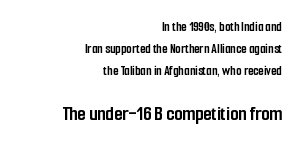
Q: Is the text bold? A: Yes.
Q: Is the text italic (slanted)? A: No, it is upright.
Q: Is the text underlined? A: No.
Q: How is the paragraph aligned? A: Right-aligned.
Q: Is the spacing between letters normal or unusually wide? A: Normal.
Q: Is the spacing between lines tight, normal or loose? A: Normal.
Q: Which block of text is set in a larger size, the first (top) or the second (bottom)? A: The second (bottom) one.
